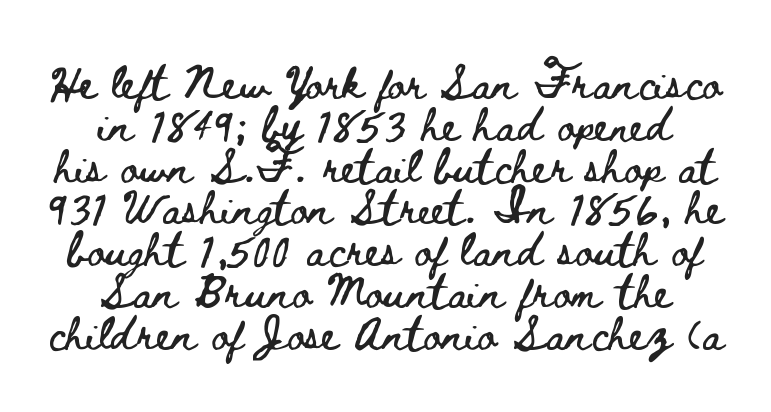
Q: Is the text underlined? A: No.
Q: How is the paragraph aligned? A: Centered.
Q: Is the spacing between letters normal or unusually wide? A: Normal.
Q: Width (condensed, normal, or wide)? A: Wide.
Q: Stroke contrast? A: Low.
Q: x-height? A: Small.
Q: Monospaced? A: No.
